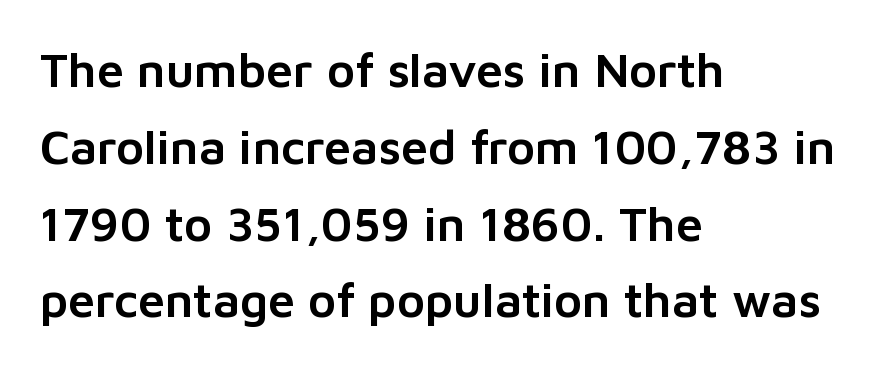
The typography opts for an upright posture over an oblique one. Tracking value appears to be zero — textbook default spacing. Whoever set this chose a conventional vertical rhythm. Each line starts at the same left margin while the right side varies. Clear beneath every line of the passage. These lines are composed in type without serifs.
